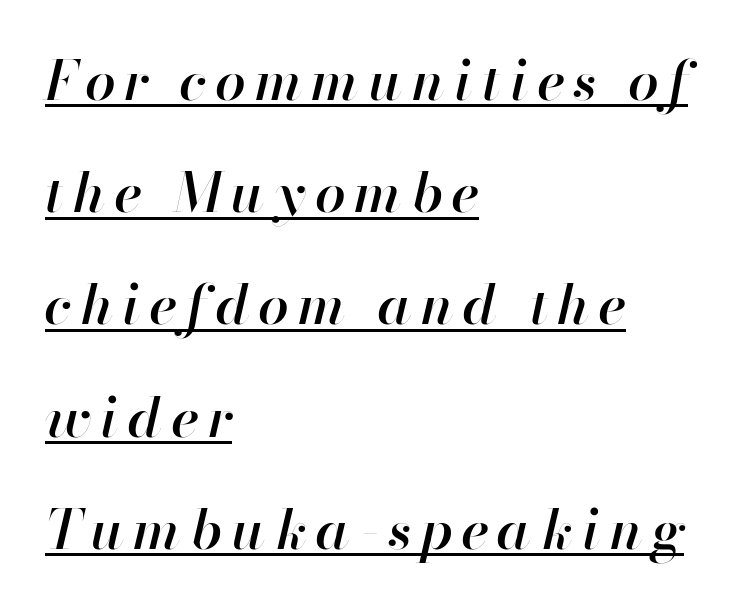
Q: Is the text bold? A: Semi-bold.
Q: Is the text italic (slanted)? A: Yes, it leans right by about 13 degrees.
Q: Is the text underlined? A: Yes.
Q: How is the paragraph aligned? A: Left-aligned.
Q: Is the spacing between lines tight, normal or loose? A: Loose.
Q: Width (condensed, normal, or wide)? A: Normal.
Q: Stroke contrast? A: High.
Q: x-height? A: Small.
Q: Monospaced? A: No.
